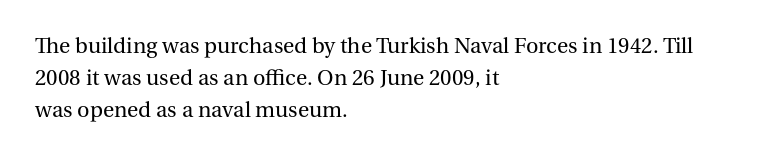
Q: Is the text bold? A: No.
Q: Is the text italic (slanted)? A: No, it is upright.
Q: Is the text underlined? A: No.
Q: How is the paragraph aligned? A: Left-aligned.
Q: Is the spacing between letters normal or unusually wide? A: Normal.
Q: Is the spacing between lines tight, normal or loose? A: Normal.
